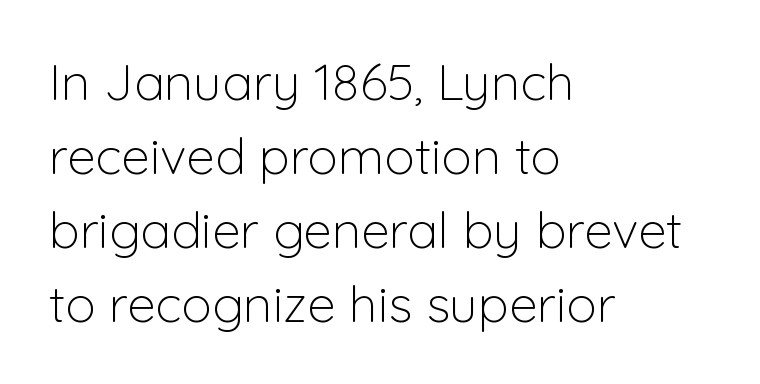
The image shows 51 px light sans-serif type, upright; set left-aligned, normal line spacing (1.45x), normal letter spacing, not underlined; low stroke contrast and a medium x-height.
